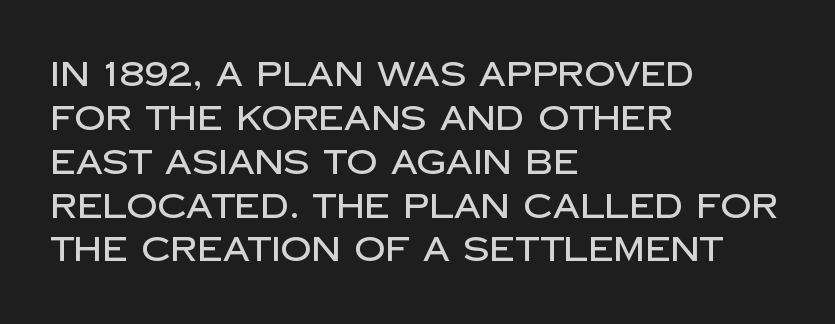
The image shows 34 px sans-serif type, upright; set left-aligned, normal line spacing (1.29x), normal letter spacing, not underlined; low stroke contrast and a large x-height.
